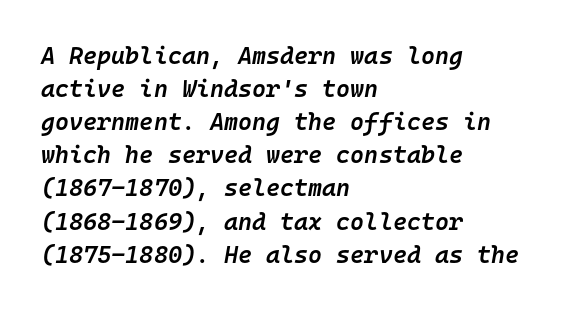
No extra tracking has been applied to these lines. Each glyph is drawn with semibold strokes, heavier than normal yet not fully bold. The ragged edge is on the right, which tells us the setting is flush left. Characters are canted at an angle relative to the baseline's perpendicular.
